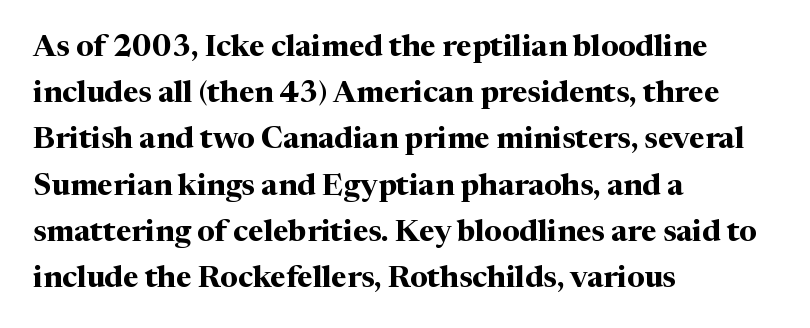
Each word holds together tightly as a unit, with standard inter-letter gaps. The letters advance in unequal steps, a hallmark of proportional type. Quick note: underline off. This sample uses an upright cut, with every glyph sitting square on the baseline.
